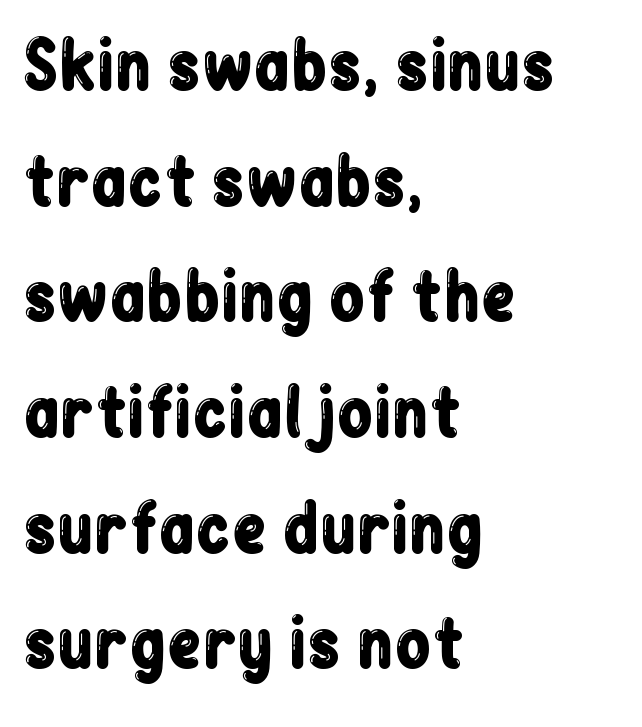
Classification — sans serif. Line starts are locked; line ends wander. Spacing between characters is what you'd get straight out of the box. Characters remain perfectly vertical along every line. Decoration check: the copy has no underline.
